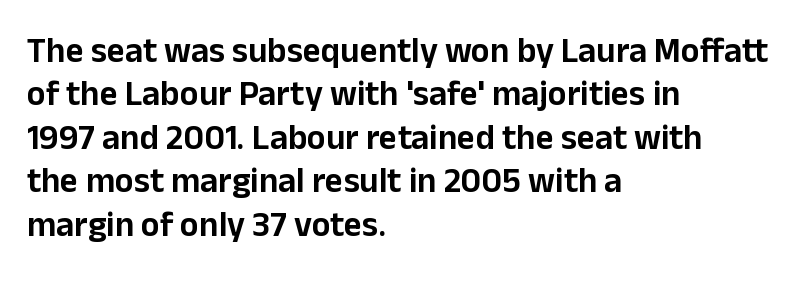
{"serif": "no", "italic": "no", "width": "normal", "stroke_contrast": "low", "x_height": "medium", "monospaced": "no", "underline": "no", "align": "left", "line_spacing_ratio": 1.24, "letter_spacing": "normal", "letter_spacing_em": 0.0, "glyph_px": 35}
